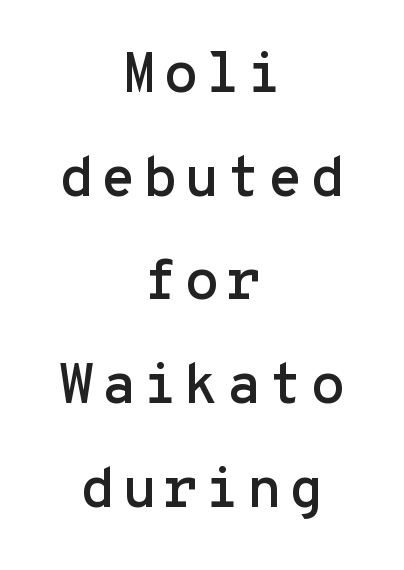
{"serif": "no", "italic": "no", "width": "normal", "stroke_contrast": "low", "x_height": "medium", "monospaced": "yes", "underline": "no", "align": "center", "line_spacing_ratio": 1.82, "glyph_px": 57}
